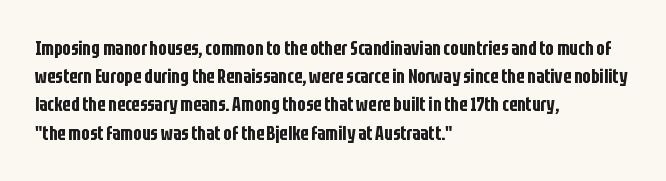
{"italic": "no", "underline": "no", "align": "left", "line_spacing": "normal", "line_spacing_ratio": 1.41, "letter_spacing": "normal", "letter_spacing_em": 0.0, "glyph_px": 20}
